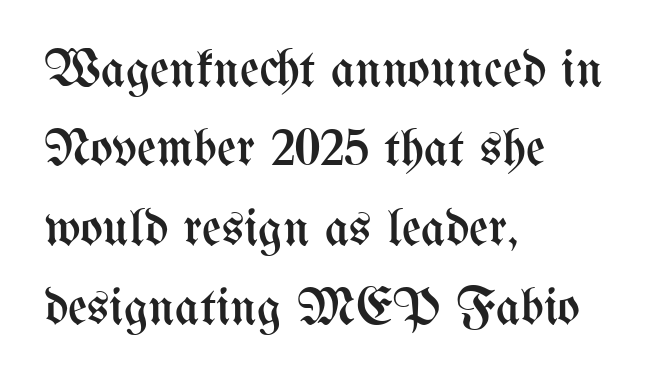
Q: Is the text bold? A: No.
Q: Is the text italic (slanted)? A: No, it is upright.
Q: Is the text underlined? A: No.
Q: How is the paragraph aligned? A: Left-aligned.
Q: Is the spacing between letters normal or unusually wide? A: Normal.
Q: Is the spacing between lines tight, normal or loose? A: Normal.
Q: Width (condensed, normal, or wide)? A: Condensed.
Q: Stroke contrast? A: Medium.
Q: x-height? A: Medium.
Q: Monospaced? A: No.
